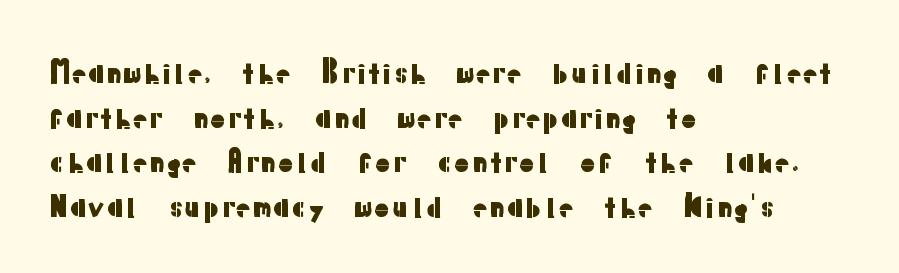
Nope, no serifs anywhere on these letters. You can tell it's not italic because the verticals are truly vertical. What's the leading like? Ordinary, nothing unusual. All the whitespace from short lines collects on the right. Tracking value appears to be zero — textbook default spacing.
